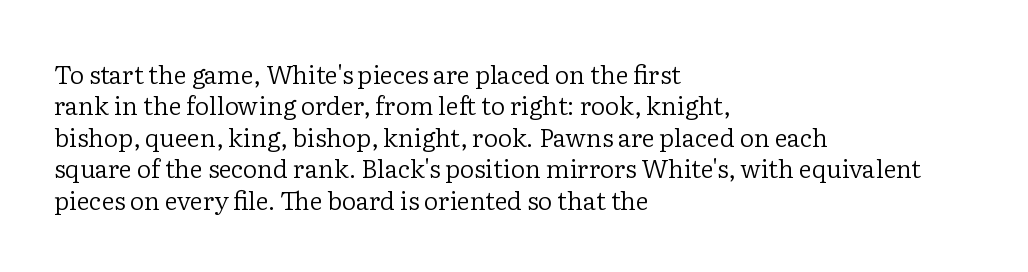
No letter is thick-stroked: the sample isn't bold. This is roman type, the default non-slanted kind. One glance says typical: line gaps are just what's usual. Plain, unruled lines of type. This sample is left-justified, so line endings fall wherever the words run out.
